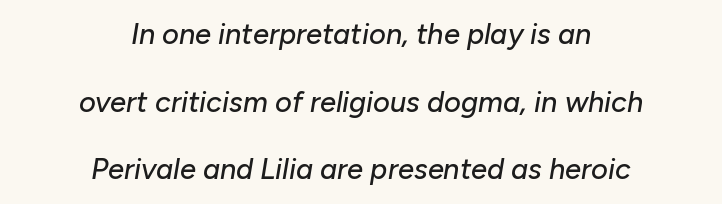
The image shows 29 px text type, italic (leaning right); set centered, loose line spacing (2.33x), normal letter spacing, not underlined; low stroke contrast and a medium x-height.
